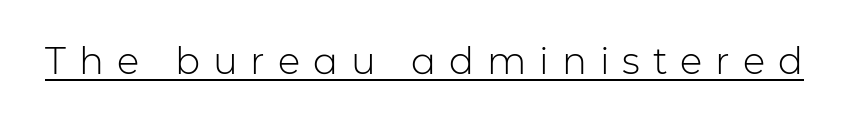
{"serif": "no", "italic": "no", "bold": "no", "weight": "light", "width": "normal", "stroke_contrast": "low", "x_height": "medium", "monospaced": "no", "underline": "yes", "letter_spacing": "wide", "letter_spacing_em": 0.35, "glyph_px": 37}
